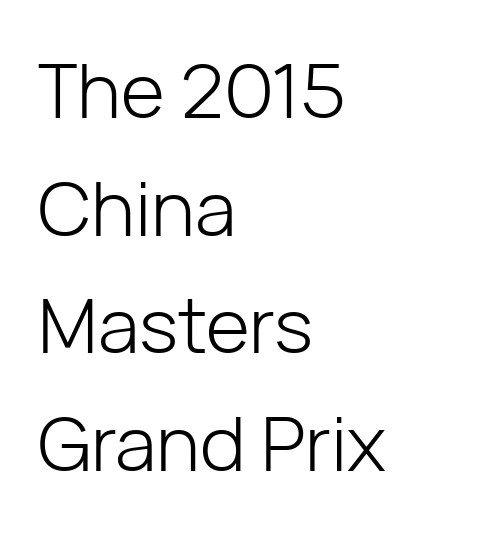
If you drew a ruler down the left edge, every line would touch it. Are there feet on the stems? There aren't — it's a sans. Decoration check: the copy has no underline. It's the straight-up-and-down kind of type.
